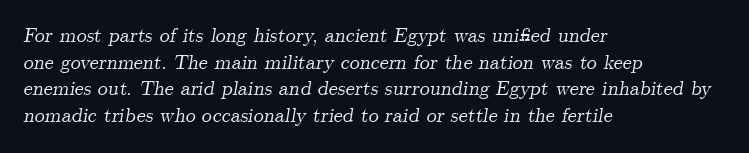
The image shows 20 px text type, italic (leaning right); set left-aligned, normal line spacing (1.33x), normal letter spacing, not underlined.
